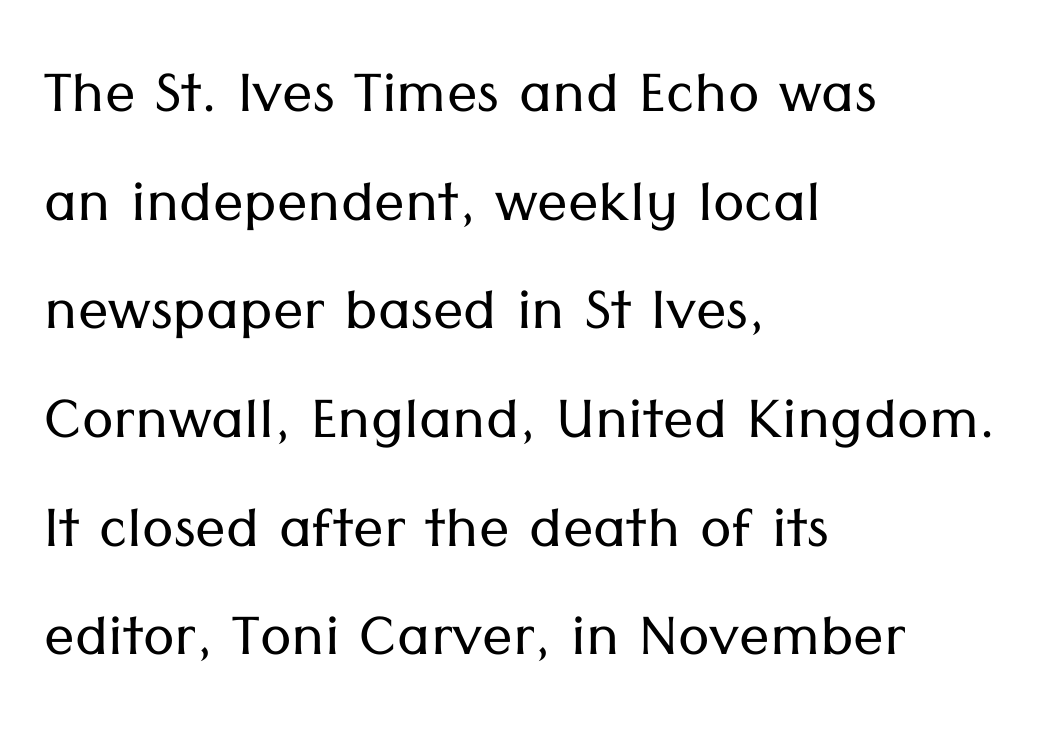
The rendering shows plain stroke endings on the letterforms — a sans-serif design. The text block is weighted toward the left margin, trailing off unevenly rightward. Observe the ordinary spacing: letters are neighbours, not strangers. Just letters on the line, the space beneath them empty.
